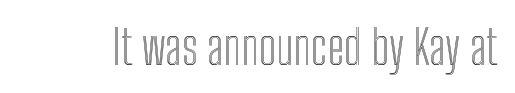
{"italic": "no", "width": "condensed", "x_height": "medium", "monospaced": "no", "underline": "no", "letter_spacing": "normal", "letter_spacing_em": 0.0, "glyph_px": 48}
